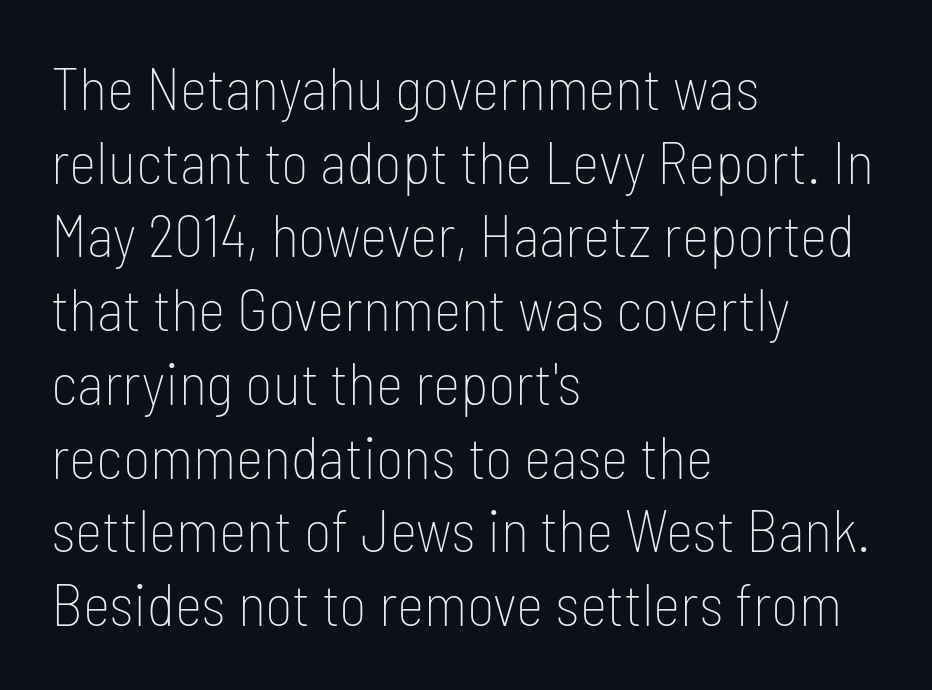
The image shows 59 px thin, condensed sans-serif type, upright; set left-aligned, normal line spacing (1.25x), normal letter spacing, not underlined; low stroke contrast and a medium x-height.
